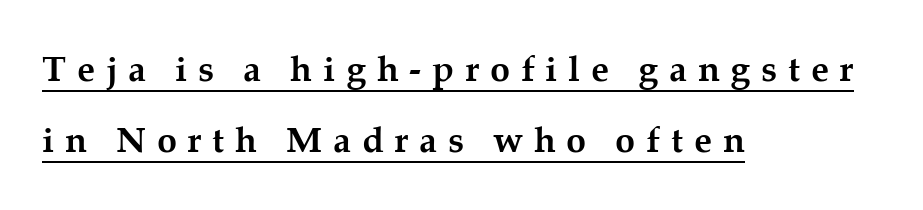
Each glyph is drawn with heavy, bold strokes. Font category for this specimen: serif. Nope, not italic — everything's standing straight. Do the characters align in a grid? No, the font is proportional. This rendering widens character spacing well past its baseline value.
